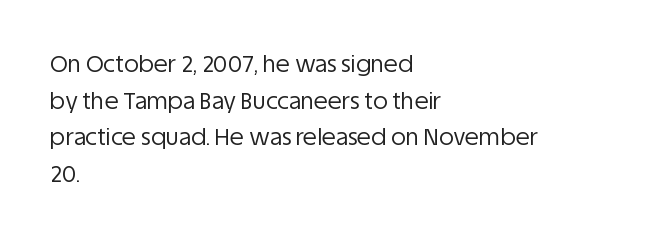
The image shows 23 px text type, upright; set left-aligned, normal line spacing (1.59x), normal letter spacing, not underlined.
